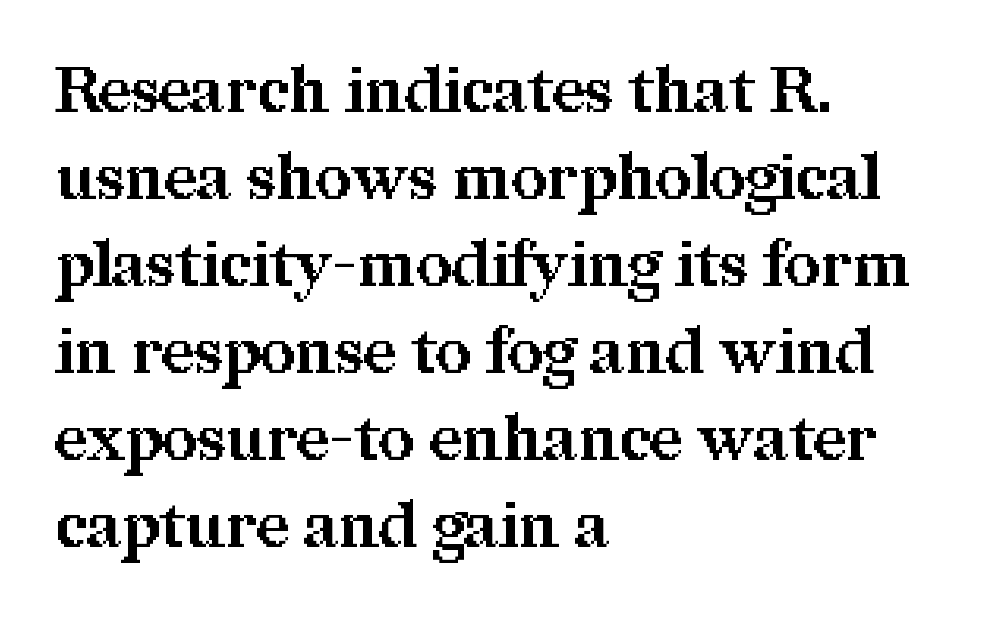
The image shows 63 px bold serif type, upright; set left-aligned, normal line spacing (1.38x), normal letter spacing, not underlined; medium stroke contrast and a medium x-height.
